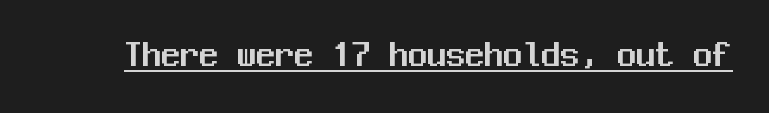
Q: Is the text italic (slanted)? A: No, it is upright.
Q: Is the typeface a serif or a sans-serif typeface? A: Sans-serif.
Q: Is the text underlined? A: Yes.
Q: Is the spacing between letters normal or unusually wide? A: Normal.
Q: Width (condensed, normal, or wide)? A: Normal.
Q: Stroke contrast? A: Medium.
Q: x-height? A: Medium.
Q: Monospaced? A: Yes.
